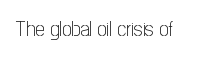
The passage shown is not underscored anywhere. The font's upright variant was chosen for this text. Stems here are at most as thick as an everyday book face. Observe the ordinary spacing: letters are neighbours, not strangers.
